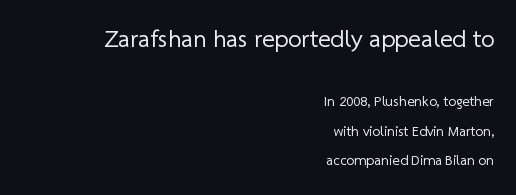
{"bold": "no", "underline": "no", "align": "right", "line_spacing": "loose", "line_spacing_ratio": 2.09, "letter_spacing": "normal", "letter_spacing_em": 0.0, "larger_block": "first", "size_ratio": 1.71, "glyph_px": 24}
